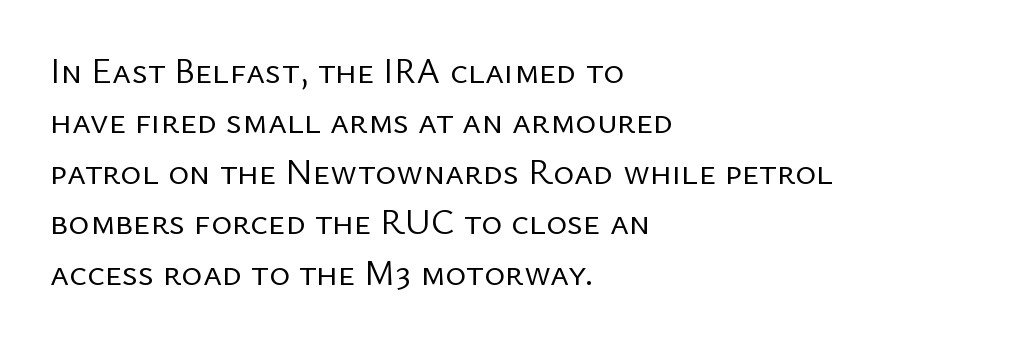
Quick note: interline space is typical. Does the type have serifs? No, each stem ends abruptly. Layout note: lines flush left. Descender tails drop into unmarked territory. Stems and bowls with no extra thickness — not bold. Each letter keeps its own natural width here, so spacing adapts to shape.
